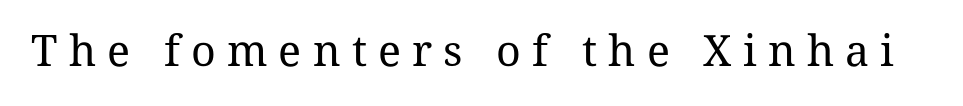
Vertical stems look standard width or narrower in stroke. In terms of posture, this sample is upright. What stands out about the letter spacing? Its width — letters are far apart. Descenders hang freely into open space. These lines are rendered in a variable-pitch font.
